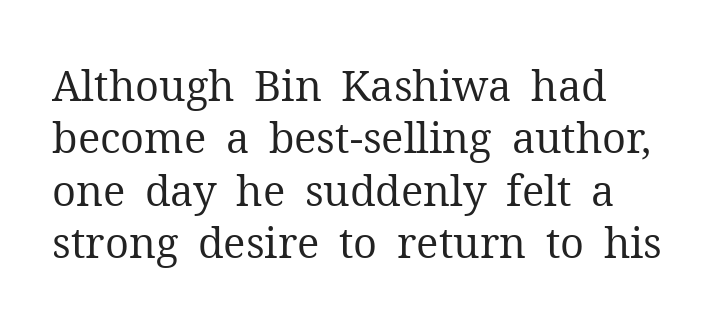
{"serif": "yes", "italic": "no", "bold": "no", "weight": "regular", "width": "normal", "stroke_contrast": "medium", "x_height": "medium", "monospaced": "no", "underline": "no", "line_spacing": "normal", "line_spacing_ratio": 1.25, "letter_spacing": "normal", "letter_spacing_em": 0.0, "glyph_px": 42}
